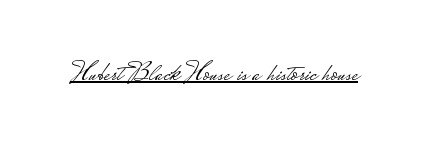
{"serif": "no", "bold": "no", "weight": "light", "width": "wide", "stroke_contrast": "low", "monospaced": "no", "underline": "yes", "letter_spacing": "normal", "letter_spacing_em": 0.0, "glyph_px": 28}
